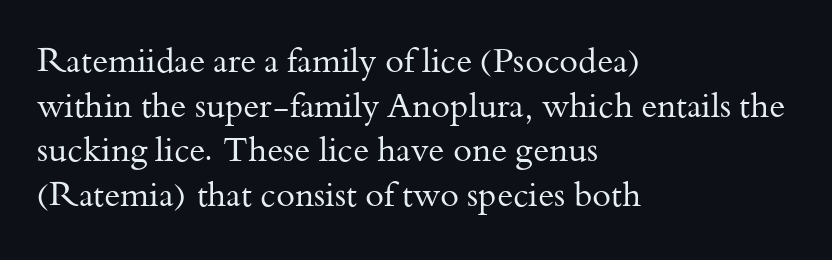
{"serif": "yes", "italic": "no", "bold": "no", "weight": "regular", "width": "normal", "stroke_contrast": "medium", "x_height": "small", "monospaced": "no", "underline": "no", "align": "left", "line_spacing": "normal", "line_spacing_ratio": 1.31, "letter_spacing": "normal", "letter_spacing_em": 0.0, "glyph_px": 34}
